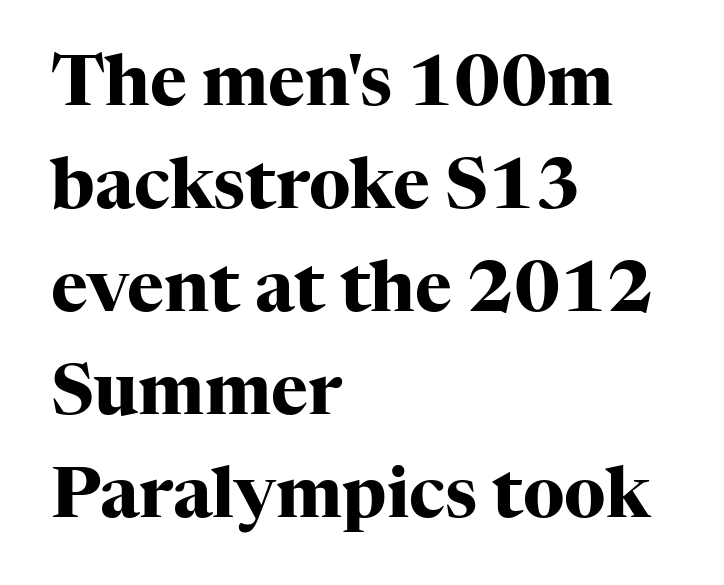
Q: Is the text bold? A: Yes.
Q: Is the text italic (slanted)? A: No, it is upright.
Q: Is the typeface a serif or a sans-serif typeface? A: Serif.
Q: Is the text underlined? A: No.
Q: How is the paragraph aligned? A: Left-aligned.
Q: Is the spacing between letters normal or unusually wide? A: Normal.
Q: Is the spacing between lines tight, normal or loose? A: Normal.
Q: Width (condensed, normal, or wide)? A: Normal.
Q: Stroke contrast? A: High.
Q: x-height? A: Medium.
Q: Monospaced? A: No.
